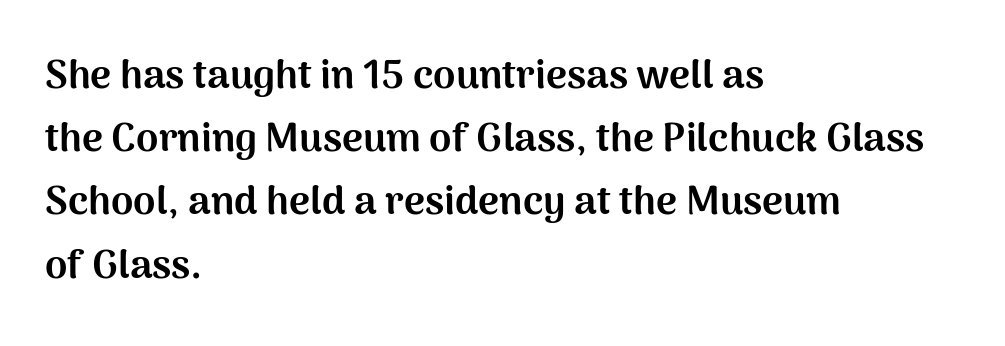
The characters display no serif detailing; their extremities are plain. Is there much room between lines? A standard amount, neither cramped nor airy. A typesetter would call this proportional, since set widths differ per character. Caption: multi-line text, flush left, ragged right. A roman cut, with each character standing at attention. Any mark beneath the type? The region is blank.
